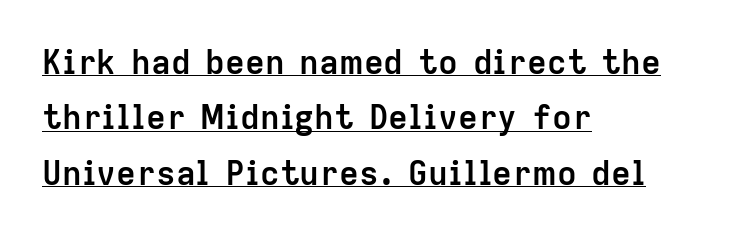
The image shows 33 px semibold sans-serif type, upright; set left-aligned, normal line spacing (1.68x), normal letter spacing, underlined; low stroke contrast and a medium x-height.
